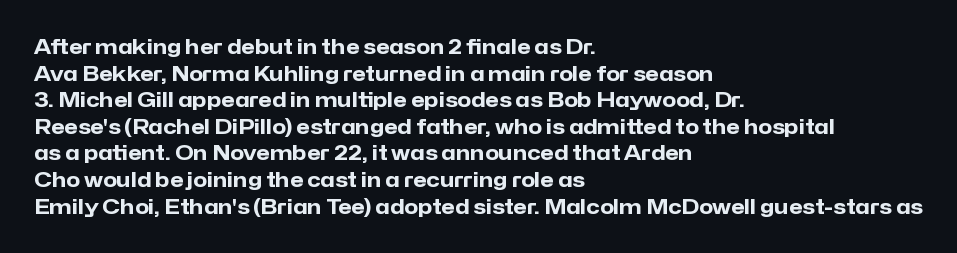
Q: Is the text bold? A: Yes.
Q: Is the text italic (slanted)? A: No, it is upright.
Q: Is the text underlined? A: No.
Q: How is the paragraph aligned? A: Left-aligned.
Q: Is the spacing between letters normal or unusually wide? A: Normal.
Q: Is the spacing between lines tight, normal or loose? A: Normal.
